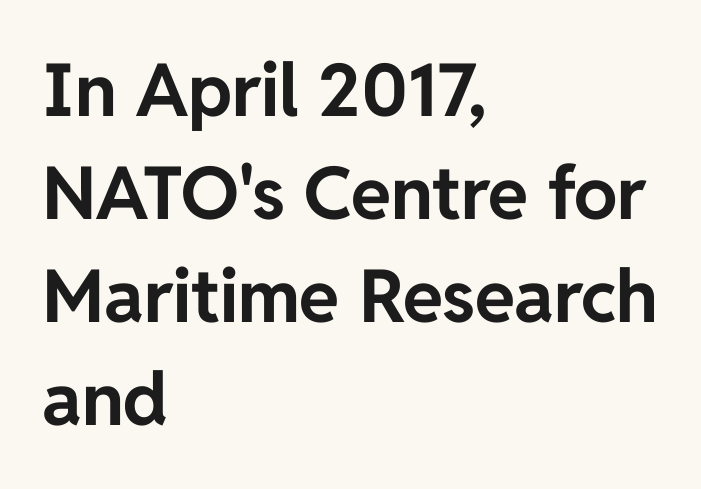
The image shows 73 px bold sans-serif type, upright; set left-aligned, normal line spacing (1.41x), normal letter spacing, not underlined; low stroke contrast and a medium x-height.
